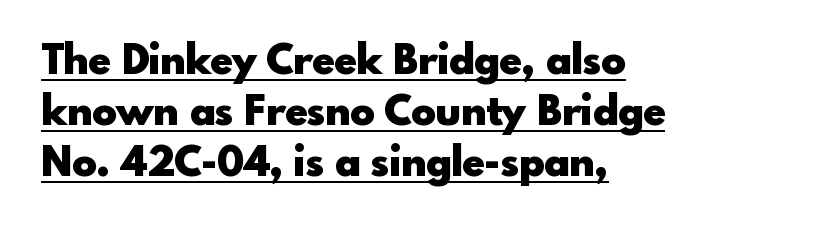
You could not count columns in this text — the font is proportionally spaced. A baseline rule has been typeset under these characters. Students, note that the glyphs here touch the page at normal intervals. Check where the strokes stop: nothing finishes them off — pure sans. Italic? Not at all — the glyphs are vertical. Every letter is thick-stroked: bold, no question.
